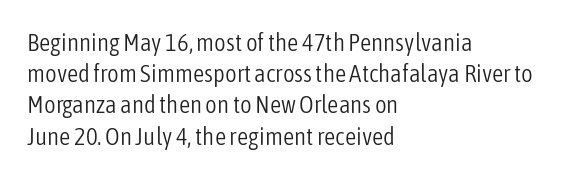
{"italic": "no", "bold": "no", "underline": "no", "align": "left", "line_spacing": "normal", "line_spacing_ratio": 1.25, "letter_spacing": "normal", "letter_spacing_em": 0.0, "glyph_px": 25}
